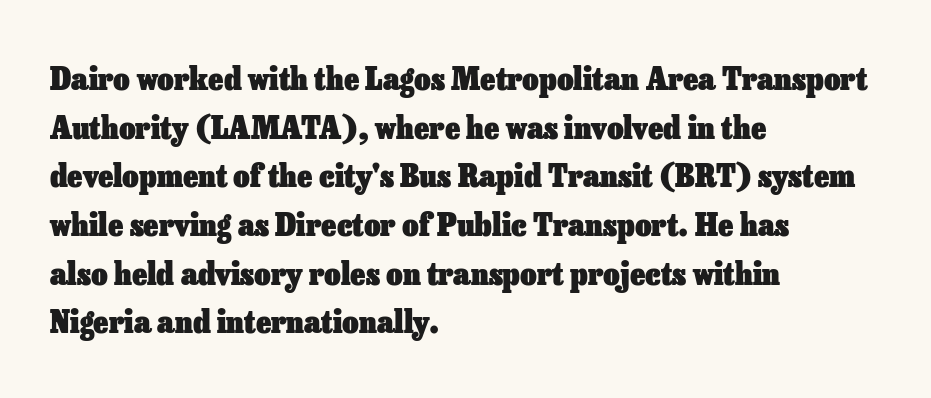
{"italic": "no", "bold": "yes", "weight": "heavy", "width": "normal", "stroke_contrast": "low", "x_height": "medium", "monospaced": "no", "underline": "no", "align": "left", "line_spacing": "normal", "line_spacing_ratio": 1.52, "letter_spacing": "normal", "letter_spacing_em": 0.0, "glyph_px": 32}
